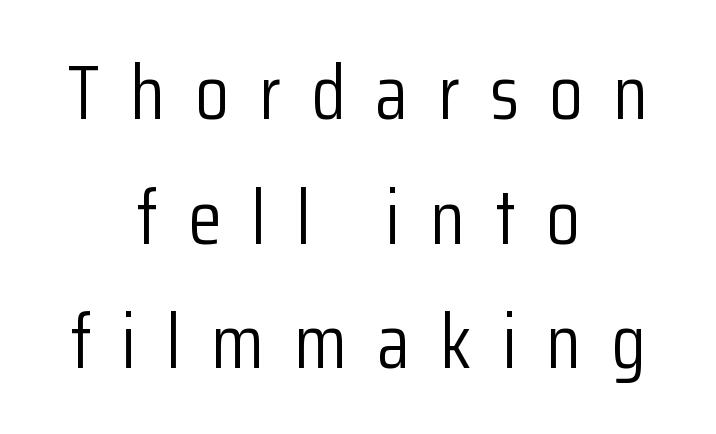
The image shows 77 px light, condensed sans-serif type, upright; set centered, normal line spacing (1.62x), unusually wide letter spacing (+0.39 em), not underlined; low stroke contrast and a medium x-height.
